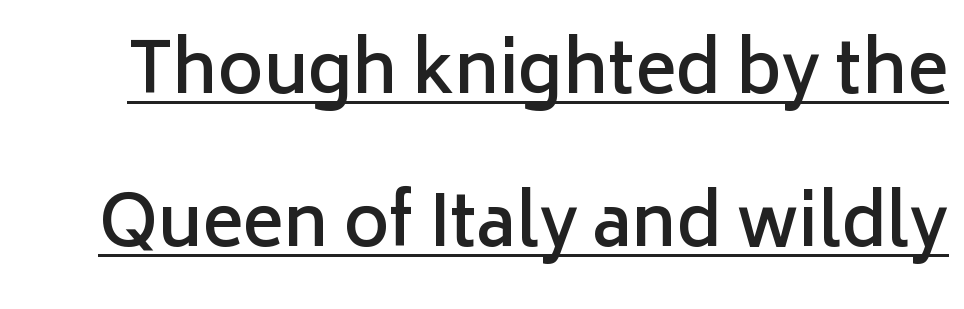
Q: Is the text bold? A: Semi-bold.
Q: Is the text italic (slanted)? A: No, it is upright.
Q: Is the typeface a serif or a sans-serif typeface? A: Sans-serif.
Q: Is the text underlined? A: Yes.
Q: Is the spacing between letters normal or unusually wide? A: Normal.
Q: Is the spacing between lines tight, normal or loose? A: Loose.
Q: Width (condensed, normal, or wide)? A: Normal.
Q: Stroke contrast? A: Low.
Q: x-height? A: Medium.
Q: Monospaced? A: No.
